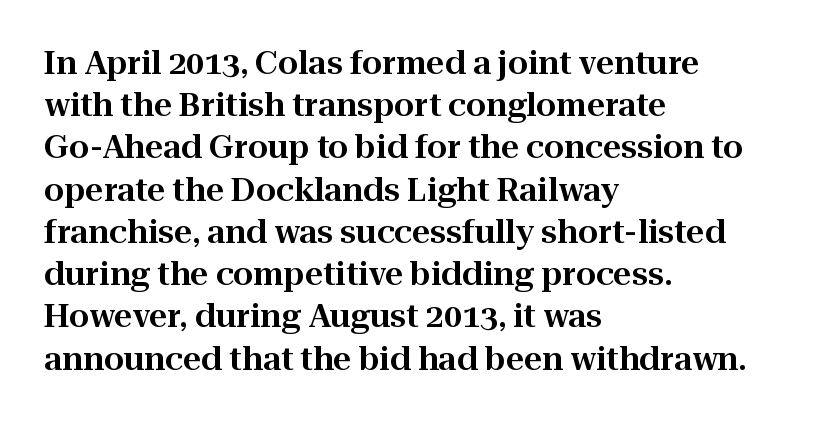
The image shows 32 px serif type, upright; set left-aligned, normal line spacing (1.32x), normal letter spacing, not underlined; high stroke contrast and a medium x-height.
